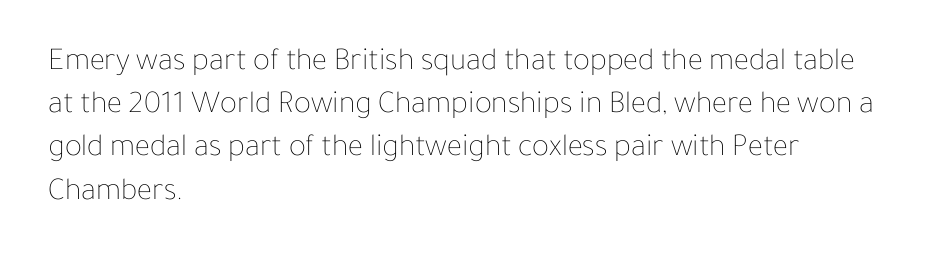
{"italic": "no", "bold": "no", "weight": "thin", "width": "normal", "stroke_contrast": "low", "x_height": "medium", "monospaced": "no", "underline": "no", "align": "left", "line_spacing": "normal", "line_spacing_ratio": 1.35, "letter_spacing": "normal", "letter_spacing_em": 0.0, "glyph_px": 32}
